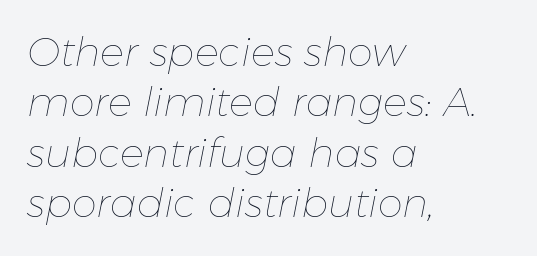
Q: Is the text bold? A: No.
Q: Is the text italic (slanted)? A: Yes, it leans right by about 11 degrees.
Q: Is the text underlined? A: No.
Q: How is the paragraph aligned? A: Left-aligned.
Q: Is the spacing between letters normal or unusually wide? A: Normal.
Q: Is the spacing between lines tight, normal or loose? A: Normal.
Q: Width (condensed, normal, or wide)? A: Normal.
Q: Stroke contrast? A: Low.
Q: x-height? A: Medium.
Q: Monospaced? A: No.
